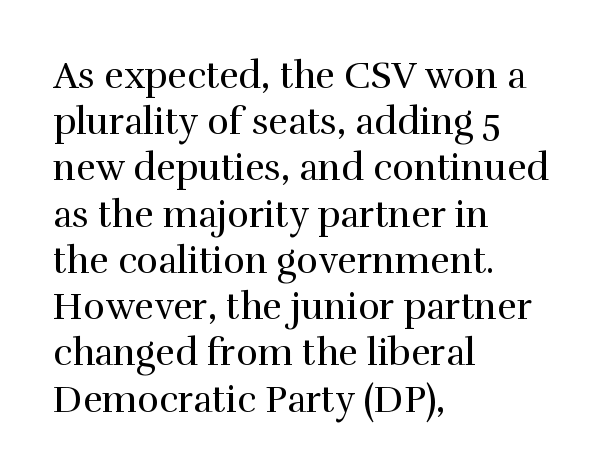
The image shows 37 px regular-weight serif type, upright; set left-aligned, normal line spacing (1.25x), normal letter spacing, not underlined; high stroke contrast and a medium x-height.
